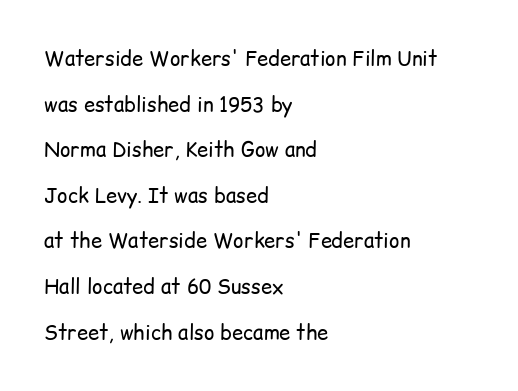
Leftover space on each line is placed entirely after the last word. Students, observe: this is what heavily led, spacious text looks like. Beneath every word, the page is bare. Every character sits straight up, as roman type does.
